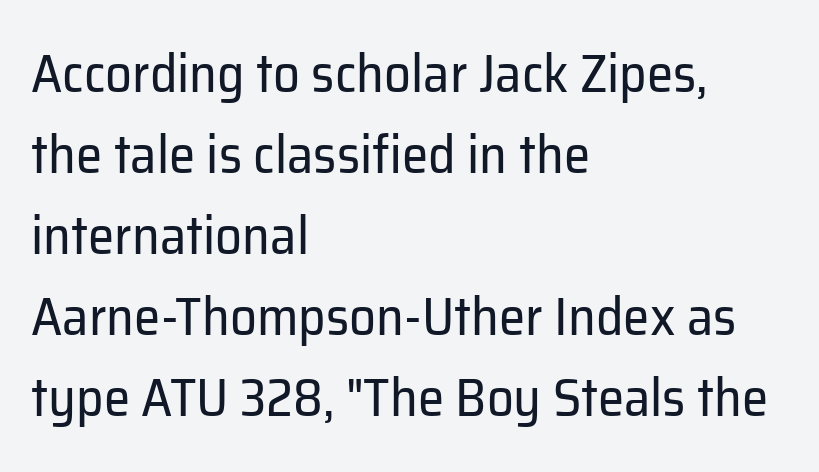
Q: Is the text bold? A: No.
Q: Is the text italic (slanted)? A: No, it is upright.
Q: Is the typeface a serif or a sans-serif typeface? A: Sans-serif.
Q: Is the text underlined? A: No.
Q: How is the paragraph aligned? A: Left-aligned.
Q: Is the spacing between letters normal or unusually wide? A: Normal.
Q: Is the spacing between lines tight, normal or loose? A: Normal.
Q: Width (condensed, normal, or wide)? A: Normal.
Q: Stroke contrast? A: Low.
Q: x-height? A: Medium.
Q: Monospaced? A: No.
